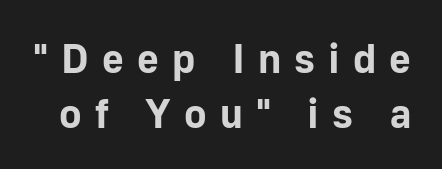
{"serif": "no", "italic": "no", "bold": "yes", "weight": "bold", "width": "normal", "stroke_contrast": "low", "x_height": "medium", "monospaced": "no", "underline": "no", "line_spacing": "normal", "line_spacing_ratio": 1.3, "letter_spacing": "wide", "letter_spacing_em": 0.31, "glyph_px": 42}
